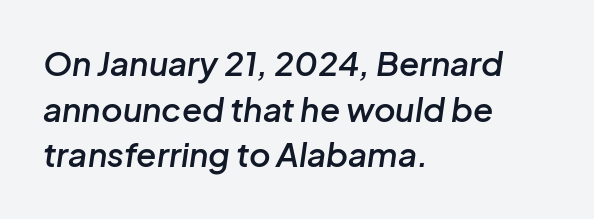
The image shows 33 px semibold type, italic (leaning right); set left-aligned, normal line spacing (1.38x), normal letter spacing, not underlined; low stroke contrast and a medium x-height.
